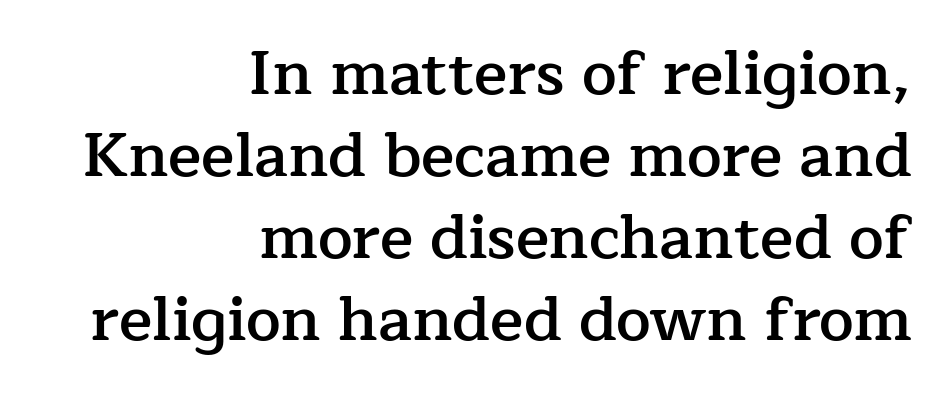
{"serif": "yes", "italic": "no", "bold": "semi", "weight": "semibold", "width": "normal", "stroke_contrast": "low", "x_height": "medium", "monospaced": "no", "underline": "no", "align": "right", "line_spacing": "normal", "line_spacing_ratio": 1.32, "letter_spacing": "normal", "letter_spacing_em": 0.0, "glyph_px": 62}
